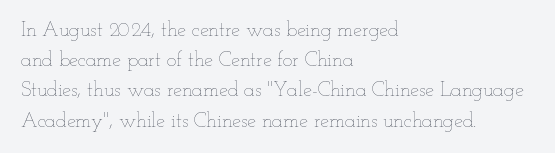
{"italic": "no", "bold": "no", "underline": "no", "align": "left", "line_spacing": "normal", "line_spacing_ratio": 1.51, "letter_spacing": "normal", "letter_spacing_em": 0.0, "glyph_px": 20}
